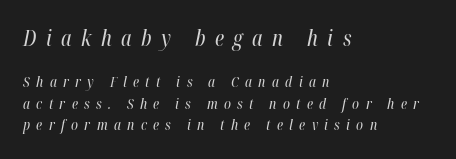
{"italic": "yes", "lean": "right", "slant_degrees": 12, "bold": "no", "underline": "no", "align": "left", "line_spacing": "normal", "line_spacing_ratio": 1.54, "letter_spacing": "wide", "letter_spacing_em": 0.45, "larger_block": "first", "size_ratio": 1.5, "glyph_px": 21}
